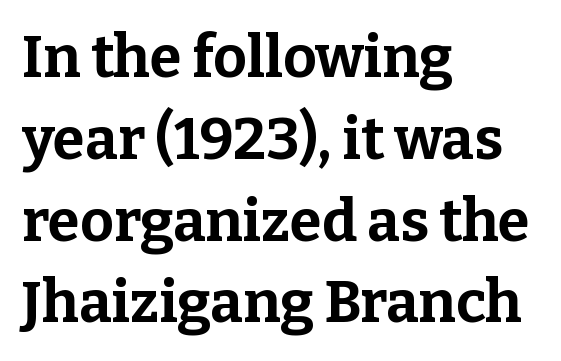
Note the varied advance widths — an 'i' is clearly narrower than an 'm'. Italic? Not at all — the glyphs are vertical. Honestly, the letter spacing is just normal — you wouldn't notice it. To sum up the face: it has serifs. Reading down the block, your eye returns to a fixed left position each line.
